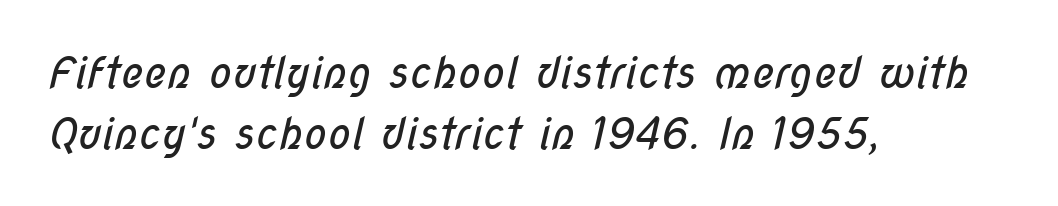
The image shows 43 px regular-weight, condensed sans-serif type; set left-aligned, normal line spacing (1.41x), normal letter spacing, not underlined; low stroke contrast and a medium x-height.
